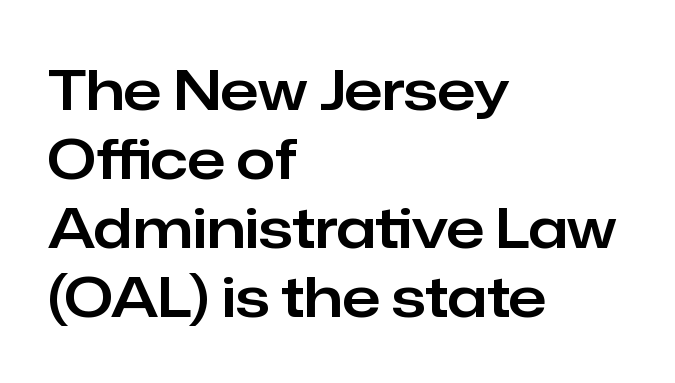
{"serif": "no", "italic": "no", "width": "normal", "stroke_contrast": "low", "x_height": "medium", "monospaced": "no", "underline": "no", "align": "left", "line_spacing_ratio": 1.23, "letter_spacing": "normal", "letter_spacing_em": 0.0, "glyph_px": 56}
